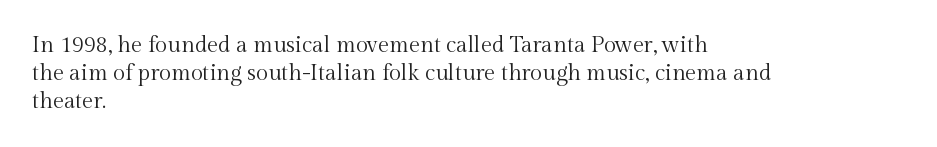
Q: Is the text bold? A: No.
Q: Is the text italic (slanted)? A: No, it is upright.
Q: Is the text underlined? A: No.
Q: How is the paragraph aligned? A: Left-aligned.
Q: Is the spacing between letters normal or unusually wide? A: Normal.
Q: Is the spacing between lines tight, normal or loose? A: Normal.
